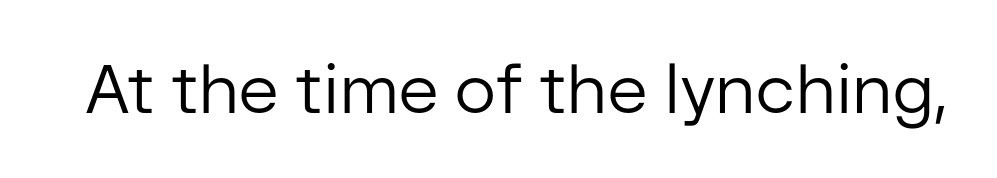
The image shows 68 px regular-weight sans-serif type, upright; set normal letter spacing, not underlined; low stroke contrast and a medium x-height.
